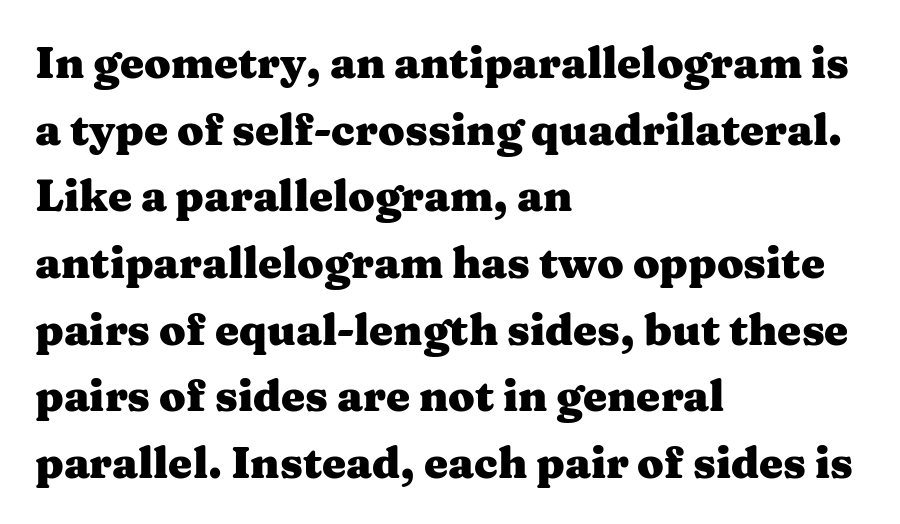
{"serif": "yes", "italic": "no", "bold": "yes", "weight": "heavy", "width": "wide", "stroke_contrast": "medium", "x_height": "medium", "monospaced": "no", "underline": "no", "align": "left", "line_spacing": "normal", "line_spacing_ratio": 1.55, "letter_spacing": "normal", "letter_spacing_em": 0.0, "glyph_px": 43}
